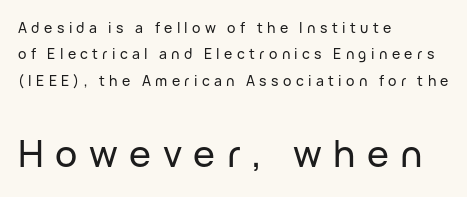
The image shows 37 px sans-serif type, upright; set left-aligned, line spacing 1.88x, unusually wide letter spacing (+0.31 em), not underlined; the second (bottom) block is 2.64x larger; low stroke contrast and a medium x-height.
